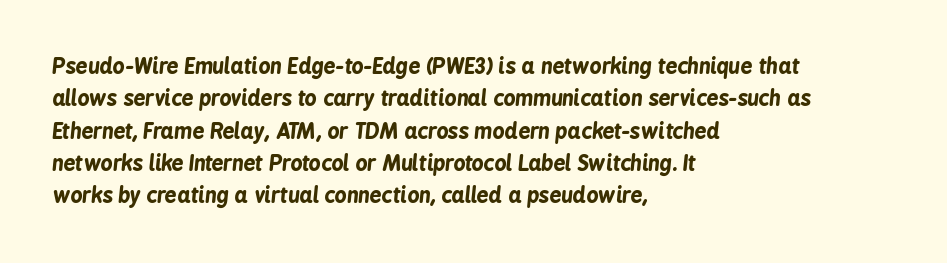
The image shows 21 px bold type, italic (leaning right); set left-aligned, normal line spacing (1.54x), normal letter spacing, not underlined.
